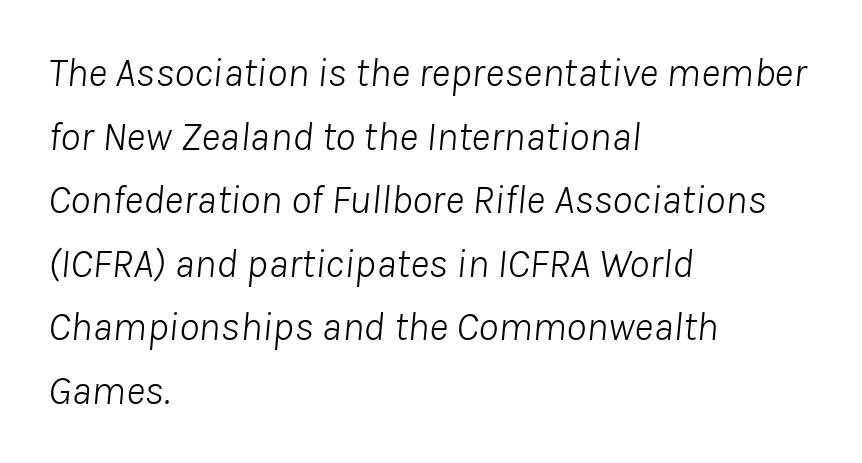
{"italic": "yes", "lean": "right", "slant_degrees": 8, "bold": "no", "weight": "light", "width": "normal", "stroke_contrast": "low", "x_height": "medium", "monospaced": "no", "underline": "no", "align": "left", "line_spacing": "normal", "line_spacing_ratio": 1.55, "letter_spacing": "normal", "letter_spacing_em": 0.0, "glyph_px": 41}
